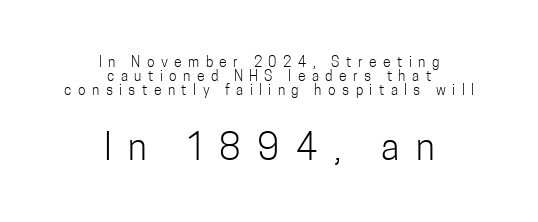
No chunkiness to these letters — they're not bold. Regarding serifs, this sample does without them. Scale increases going downward across the two blocks. There is plenty of visible air inserted between adjacent glyphs. Think of a printed novel: that variable character pitch is what you see here. Check under the words: just untouched page.
